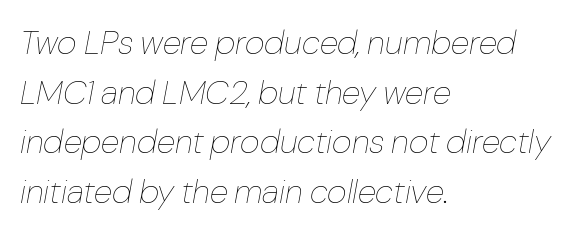
The image shows 34 px thin type, italic (leaning right); set left-aligned, normal line spacing (1.46x), normal letter spacing, not underlined; low stroke contrast and a medium x-height.
